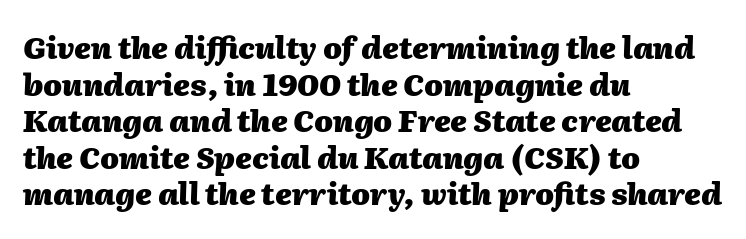
The image shows 30 px heavy type, italic (leaning right); set left-aligned, line spacing 1.22x, normal letter spacing, not underlined; medium stroke contrast and a medium x-height.
